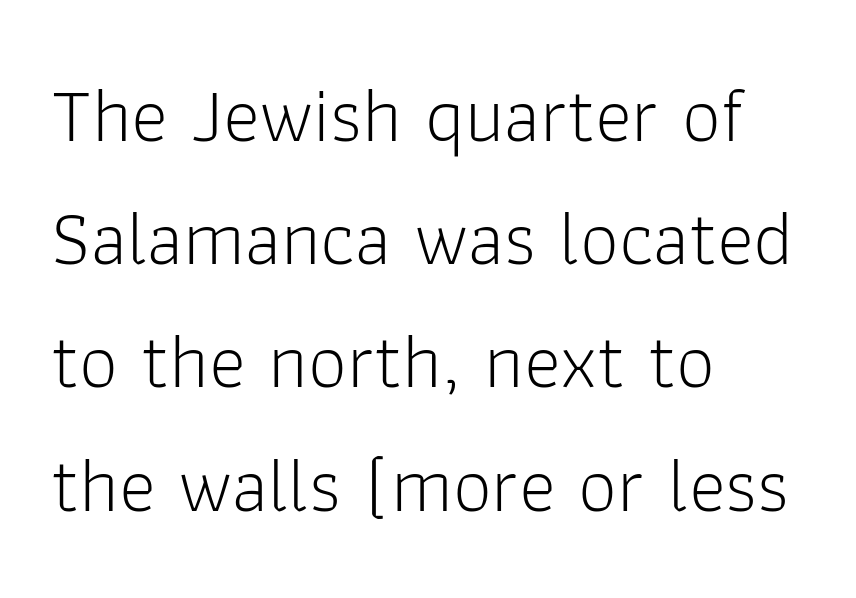
{"serif": "no", "italic": "no", "bold": "no", "weight": "light", "width": "normal", "stroke_contrast": "low", "x_height": "medium", "monospaced": "no", "underline": "no", "align": "left", "line_spacing": "normal", "line_spacing_ratio": 1.58, "letter_spacing": "normal", "letter_spacing_em": 0.0, "glyph_px": 78}
